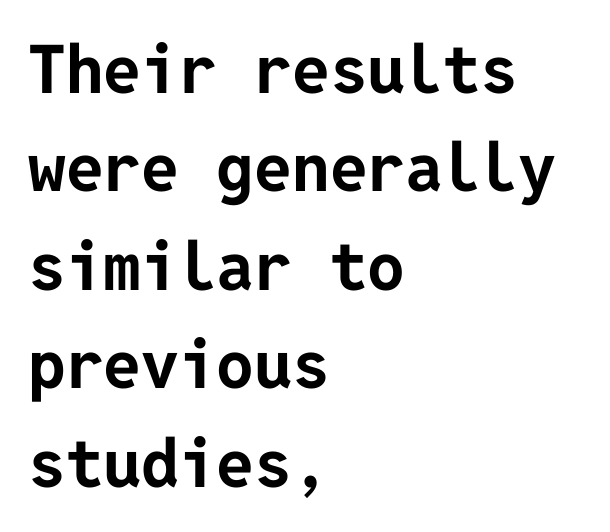
Q: Is the text bold? A: Yes.
Q: Is the text italic (slanted)? A: No, it is upright.
Q: Is the typeface a serif or a sans-serif typeface? A: Sans-serif.
Q: Is the text underlined? A: No.
Q: How is the paragraph aligned? A: Left-aligned.
Q: Is the spacing between letters normal or unusually wide? A: Normal.
Q: Is the spacing between lines tight, normal or loose? A: Normal.
Q: Width (condensed, normal, or wide)? A: Normal.
Q: Stroke contrast? A: Low.
Q: x-height? A: Medium.
